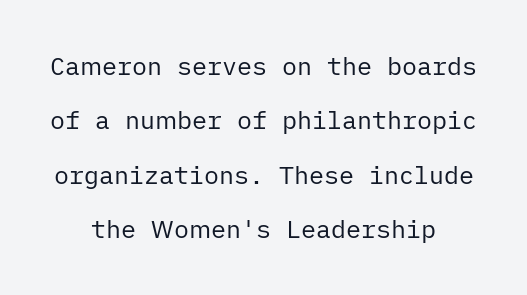
Q: Is the text bold? A: No.
Q: Is the text italic (slanted)? A: No, it is upright.
Q: Is the text underlined? A: No.
Q: How is the paragraph aligned? A: Centered.
Q: Is the spacing between letters normal or unusually wide? A: Normal.
Q: Is the spacing between lines tight, normal or loose? A: Loose.
